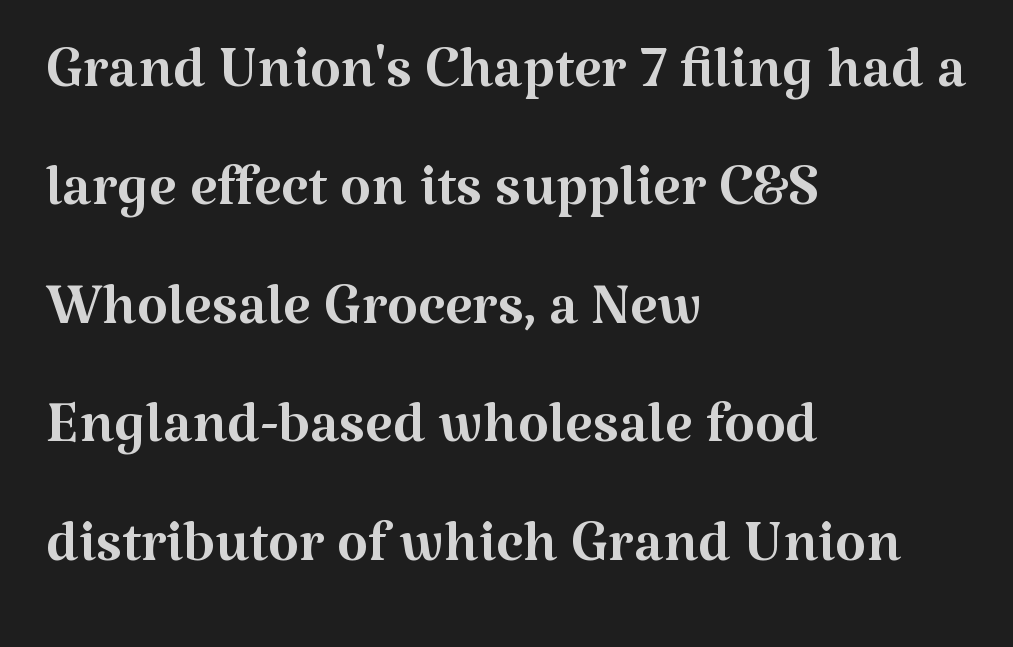
Ink coverage per letter is moderate at most. Varying glyph widths throughout — classic text-font behaviour. Is the block centered? No — it sits flush against the left margin. Quick note: not italic, upright.
